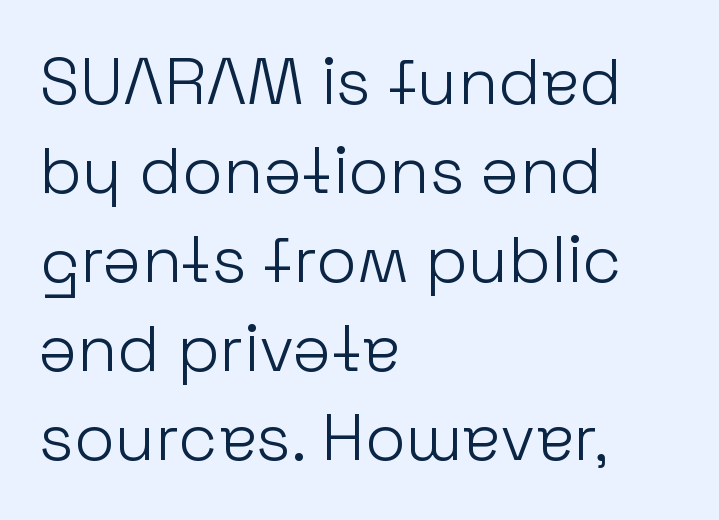
{"serif": "no", "italic": "no", "bold": "no", "weight": "light", "width": "normal", "stroke_contrast": "low", "x_height": "medium", "monospaced": "no", "underline": "no", "align": "left", "line_spacing": "normal", "line_spacing_ratio": 1.35, "letter_spacing": "normal", "letter_spacing_em": 0.0, "glyph_px": 66}
